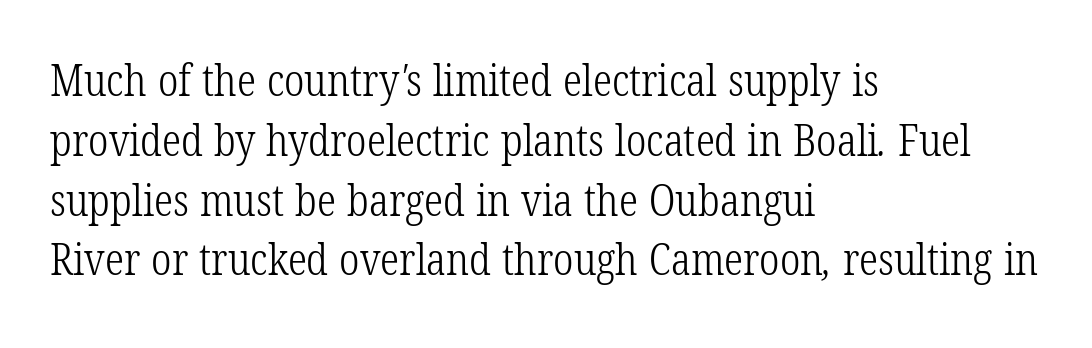
{"serif": "yes", "bold": "no", "weight": "light", "width": "condensed", "stroke_contrast": "low", "x_height": "medium", "monospaced": "no", "underline": "no", "align": "left", "line_spacing": "normal", "line_spacing_ratio": 1.39, "letter_spacing": "normal", "letter_spacing_em": 0.0, "glyph_px": 43}
